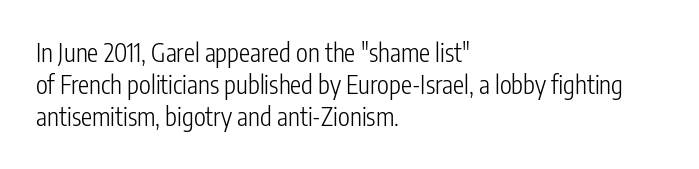
These lines keep a tight, regular rhythm from letter to letter. This sample is left-justified, so line endings fall wherever the words run out. The space between consecutive lines is moderate. Do the letters lean? They stand straight. The passage shown is not underscored anywhere. Stems and bowls with no extra thickness — not bold.
